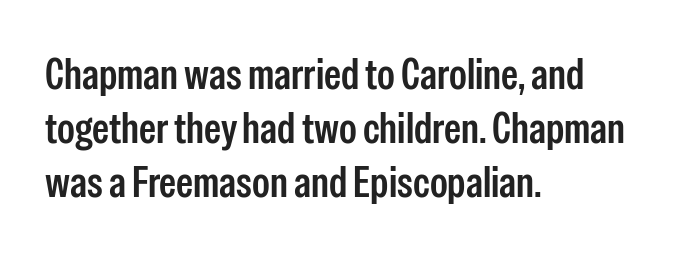
{"serif": "no", "italic": "no", "width": "condensed", "stroke_contrast": "low", "x_height": "medium", "monospaced": "no", "underline": "no", "align": "left", "line_spacing": "normal", "line_spacing_ratio": 1.26, "letter_spacing": "normal", "letter_spacing_em": 0.0, "glyph_px": 43}
